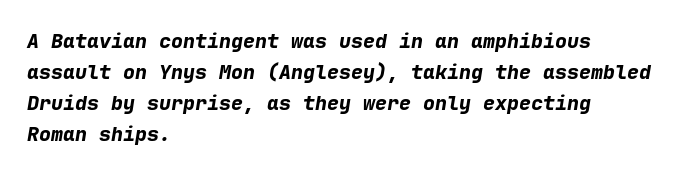
Q: Is the text bold? A: Yes.
Q: Is the text italic (slanted)? A: Yes, it leans right by about 9 degrees.
Q: Is the text underlined? A: No.
Q: How is the paragraph aligned? A: Left-aligned.
Q: Is the spacing between letters normal or unusually wide? A: Normal.
Q: Is the spacing between lines tight, normal or loose? A: Normal.
